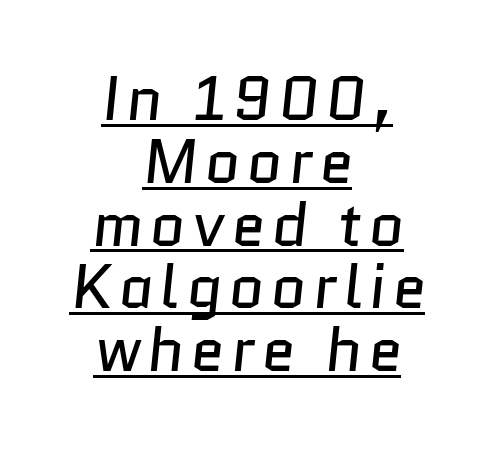
The face used here appears with an underline applied. The passage shown is typed in a proportional face where columns would drift. Does the copy run flush right? No — it is centered line by line. The designer dialed line spacing down below the default. Each letter's strokes conclude bluntly, with no projecting serifs. The weight would be labelled regular, book, light, or lighter still.
